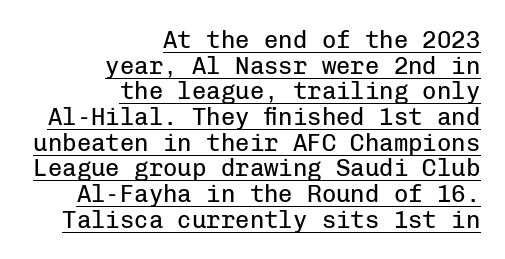
Every character sits straight up, as roman type does. Horizontal alignment here is rightward, an uncommon choice for prose. These lines keep a tight, regular rhythm from letter to letter. Unbolded letterforms with no extra heft. Every word sits above its own underline. The passage shown stacks its lines with hardly any gap.
